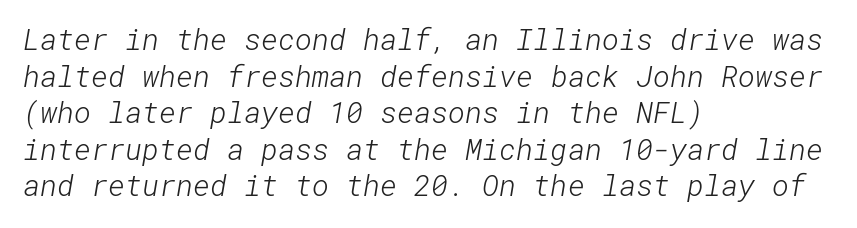
The image shows 29 px light sans-serif type; set left-aligned, normal line spacing (1.26x), normal letter spacing, not underlined; low stroke contrast and a medium x-height.
